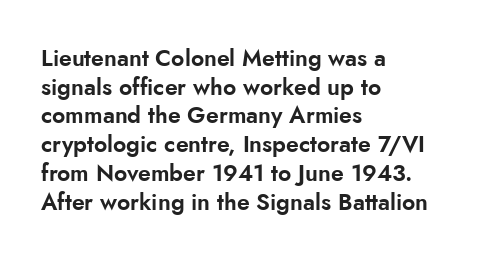
The image shows 23 px text type, upright; set left-aligned, normal line spacing (1.25x), normal letter spacing, not underlined.
